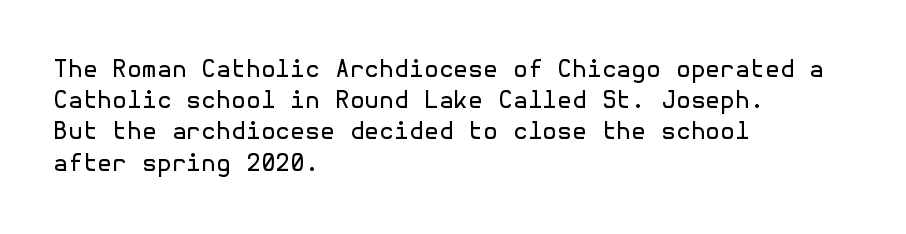
{"italic": "no", "bold": "no", "underline": "no", "align": "left", "line_spacing": "normal", "line_spacing_ratio": 1.3, "letter_spacing": "normal", "letter_spacing_em": 0.0, "glyph_px": 24}
